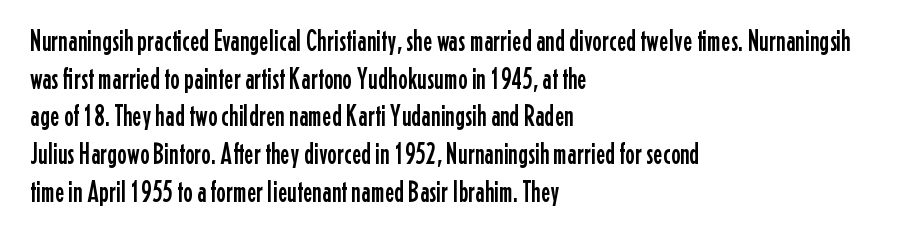
Q: Is the text italic (slanted)? A: No, it is upright.
Q: Is the typeface a serif or a sans-serif typeface? A: Sans-serif.
Q: Is the text underlined? A: No.
Q: How is the paragraph aligned? A: Left-aligned.
Q: Is the spacing between letters normal or unusually wide? A: Normal.
Q: Is the spacing between lines tight, normal or loose? A: Normal.
Q: Width (condensed, normal, or wide)? A: Condensed.
Q: Stroke contrast? A: Low.
Q: x-height? A: Medium.
Q: Monospaced? A: No.
